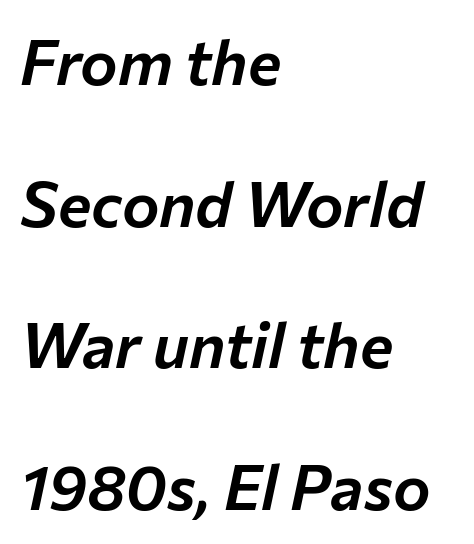
The image shows 63 px text type, italic (leaning right); set left-aligned, loose line spacing (2.25x), normal letter spacing, not underlined; low stroke contrast and a medium x-height.
